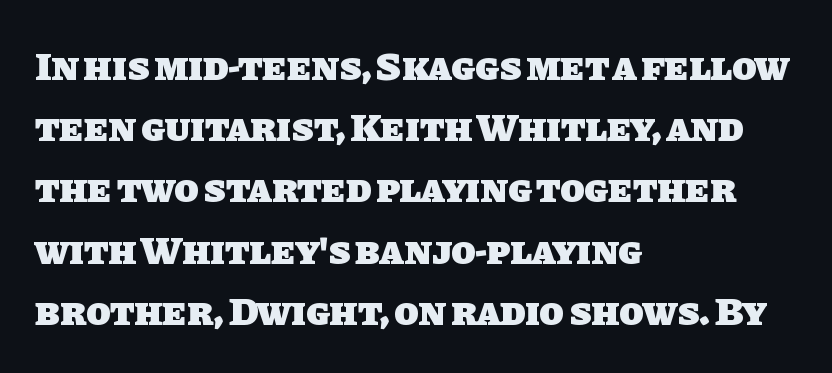
The image shows 40 px heavy sans-serif type; set left-aligned, normal line spacing (1.53x), normal letter spacing, not underlined; low stroke contrast and a large x-height.
